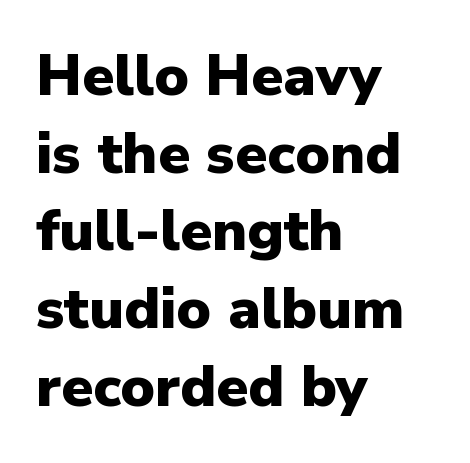
Q: Is the text bold? A: Yes.
Q: Is the text italic (slanted)? A: No, it is upright.
Q: Is the typeface a serif or a sans-serif typeface? A: Sans-serif.
Q: Is the text underlined? A: No.
Q: How is the paragraph aligned? A: Left-aligned.
Q: Is the spacing between letters normal or unusually wide? A: Normal.
Q: Is the spacing between lines tight, normal or loose? A: Normal.
Q: Width (condensed, normal, or wide)? A: Normal.
Q: Stroke contrast? A: Low.
Q: x-height? A: Medium.
Q: Monospaced? A: No.
